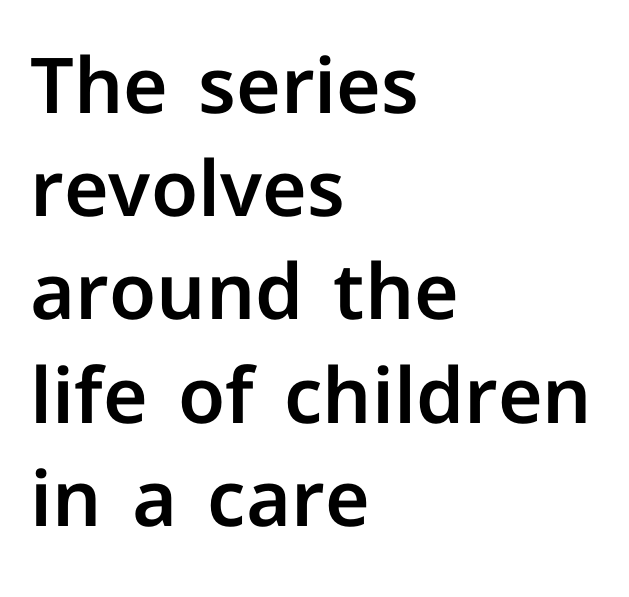
{"serif": "no", "italic": "no", "width": "normal", "stroke_contrast": "low", "x_height": "medium", "monospaced": "no", "underline": "no", "align": "left", "line_spacing": "normal", "line_spacing_ratio": 1.34, "letter_spacing": "normal", "letter_spacing_em": 0.0, "glyph_px": 77}
